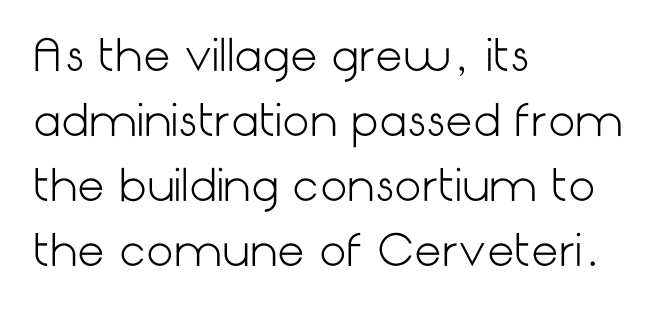
Q: Is the text bold? A: No.
Q: Is the text italic (slanted)? A: No, it is upright.
Q: Is the typeface a serif or a sans-serif typeface? A: Sans-serif.
Q: Is the text underlined? A: No.
Q: How is the paragraph aligned? A: Left-aligned.
Q: Is the spacing between letters normal or unusually wide? A: Normal.
Q: Is the spacing between lines tight, normal or loose? A: Normal.
Q: Width (condensed, normal, or wide)? A: Normal.
Q: Stroke contrast? A: Low.
Q: x-height? A: Medium.
